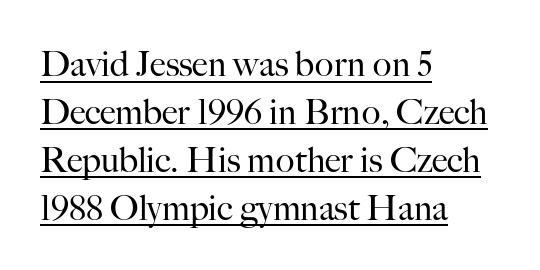
{"serif": "yes", "italic": "no", "bold": "no", "weight": "regular", "width": "normal", "stroke_contrast": "high", "x_height": "small", "monospaced": "no", "underline": "yes", "align": "left", "line_spacing": "normal", "line_spacing_ratio": 1.37, "letter_spacing": "normal", "letter_spacing_em": 0.0, "glyph_px": 35}
